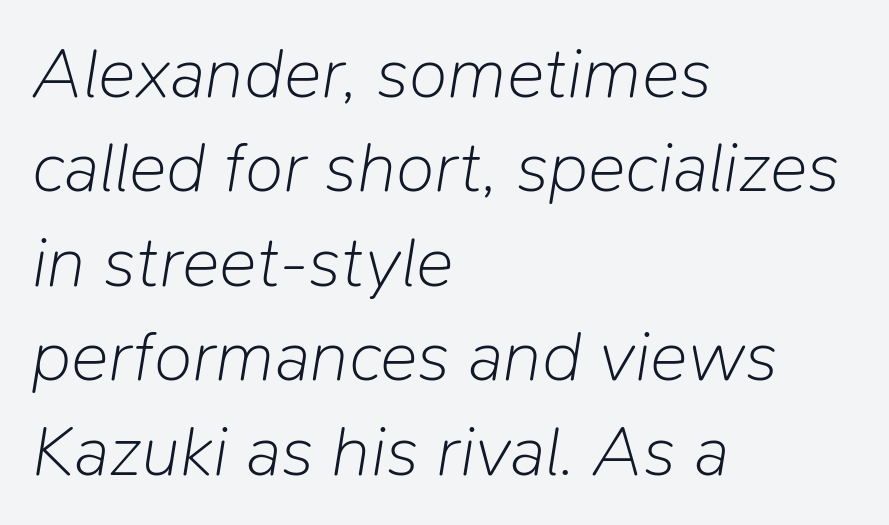
The image shows 71 px light type, italic (leaning right); set left-aligned, normal line spacing (1.33x), normal letter spacing, not underlined; low stroke contrast and a medium x-height.
